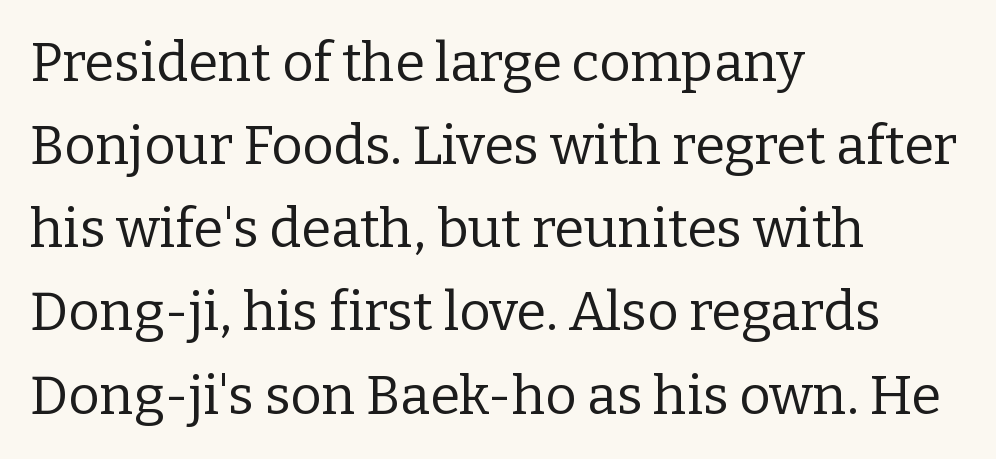
{"serif": "yes", "italic": "no", "bold": "no", "weight": "regular", "width": "normal", "stroke_contrast": "low", "x_height": "medium", "monospaced": "no", "underline": "no", "align": "left", "line_spacing": "normal", "line_spacing_ratio": 1.54, "letter_spacing": "normal", "letter_spacing_em": 0.0, "glyph_px": 54}
